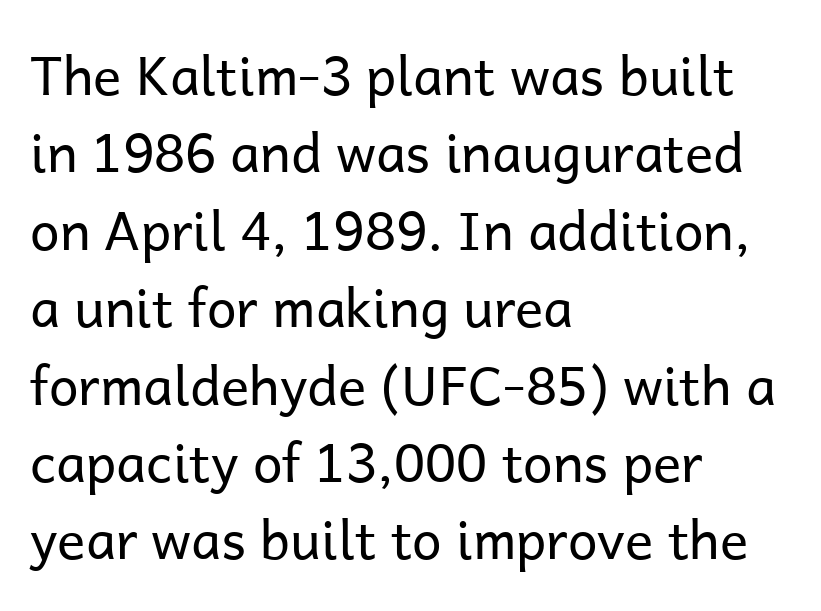
Q: Is the text bold? A: No.
Q: Is the text italic (slanted)? A: No, it is upright.
Q: Is the typeface a serif or a sans-serif typeface? A: Sans-serif.
Q: Is the text underlined? A: No.
Q: How is the paragraph aligned? A: Left-aligned.
Q: Is the spacing between letters normal or unusually wide? A: Normal.
Q: Is the spacing between lines tight, normal or loose? A: Normal.
Q: Width (condensed, normal, or wide)? A: Normal.
Q: Stroke contrast? A: Low.
Q: x-height? A: Medium.
Q: Monospaced? A: No.
